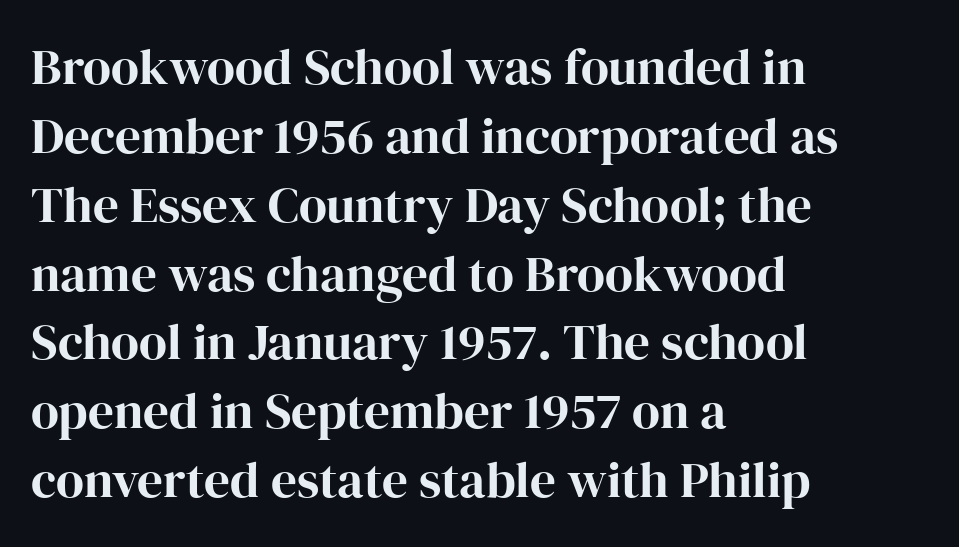
{"serif": "yes", "italic": "no", "width": "normal", "stroke_contrast": "high", "x_height": "medium", "monospaced": "no", "underline": "no", "align": "left", "line_spacing": "normal", "line_spacing_ratio": 1.35, "letter_spacing": "normal", "letter_spacing_em": 0.0, "glyph_px": 51}
